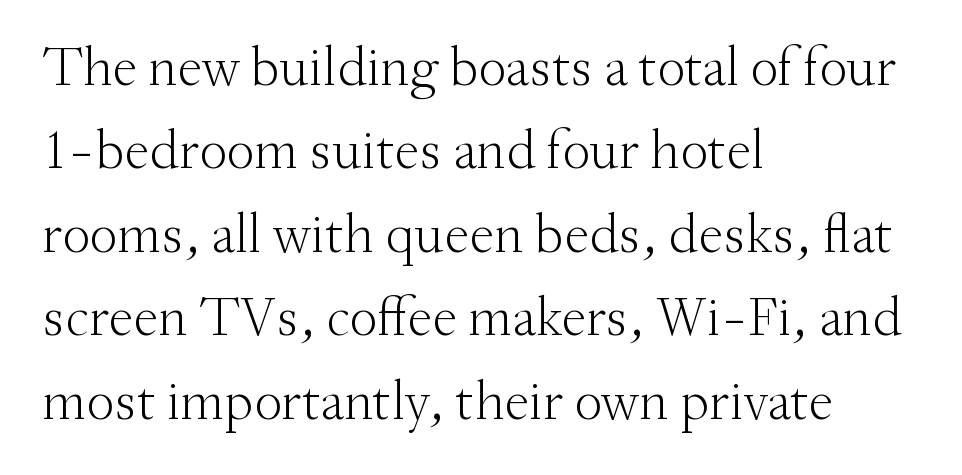
The letters stand upright; this is a roman face. Is this a fixed-width face? No — the glyphs have proportional, varying widths. Each new line begins a customary step beneath the previous one. I'd call this a serif setting — the letters wear small feet.
